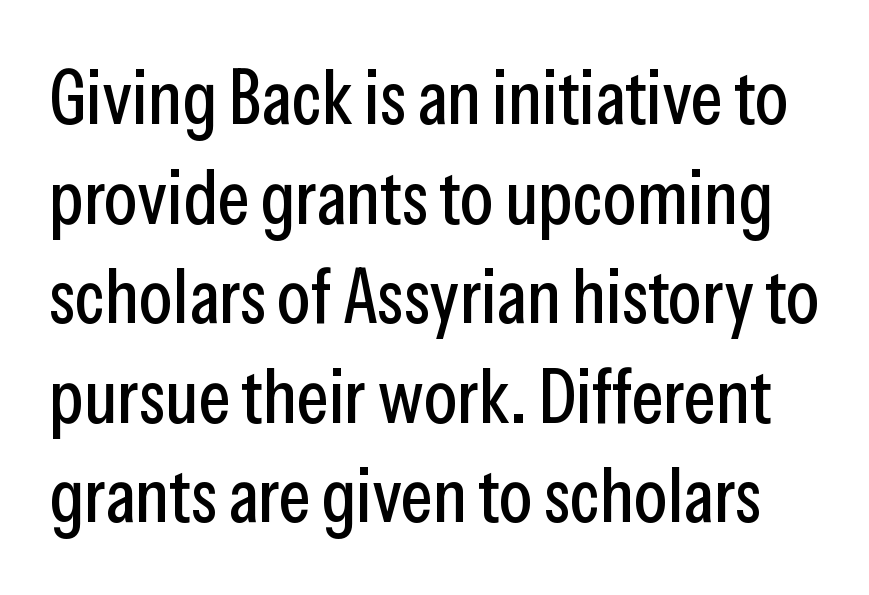
The gaps between neighbouring characters are ordinary and unremarkable. Looks like regular typesetting: each glyph gets only the width it needs. Every stem runs plumb, perpendicular to the baseline. A normal amount of white space separates one row of letters from the next.
